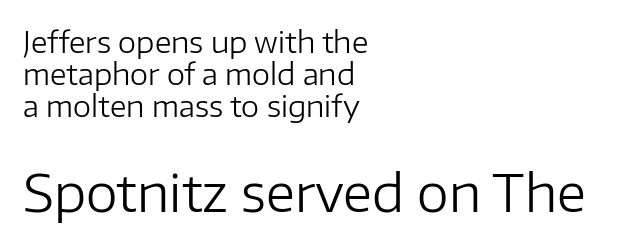
The image shows 51 px regular-weight sans-serif type, upright; set left-aligned, tight line spacing (1.1x), normal letter spacing, not underlined; the second (bottom) block is 1.76x larger; low stroke contrast and a medium x-height.
